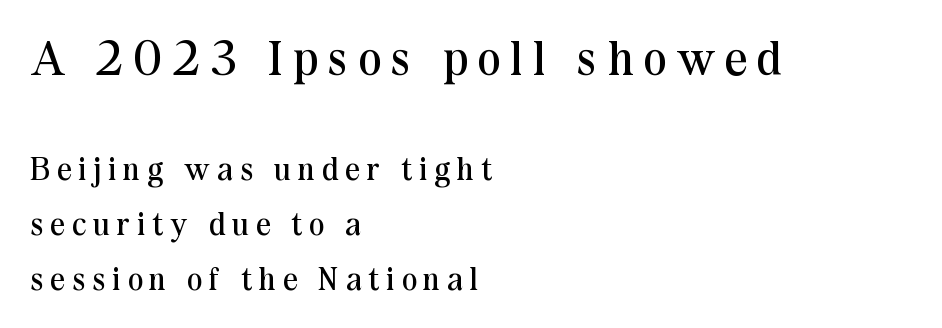
{"serif": "yes", "italic": "no", "bold": "no", "weight": "regular", "width": "normal", "stroke_contrast": "medium", "x_height": "medium", "monospaced": "no", "underline": "no", "align": "left", "line_spacing_ratio": 1.71, "letter_spacing": "wide", "letter_spacing_em": 0.23, "larger_block": "first", "size_ratio": 1.5, "glyph_px": 48}
